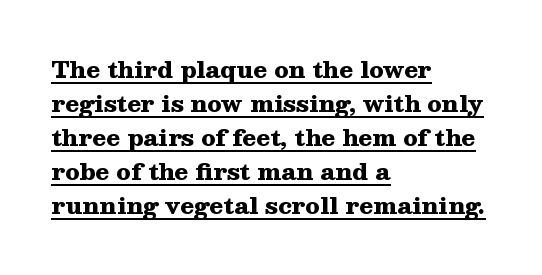
{"italic": "no", "bold": "yes", "underline": "yes", "align": "left", "line_spacing": "normal", "line_spacing_ratio": 1.48, "letter_spacing": "normal", "letter_spacing_em": 0.0, "glyph_px": 23}
